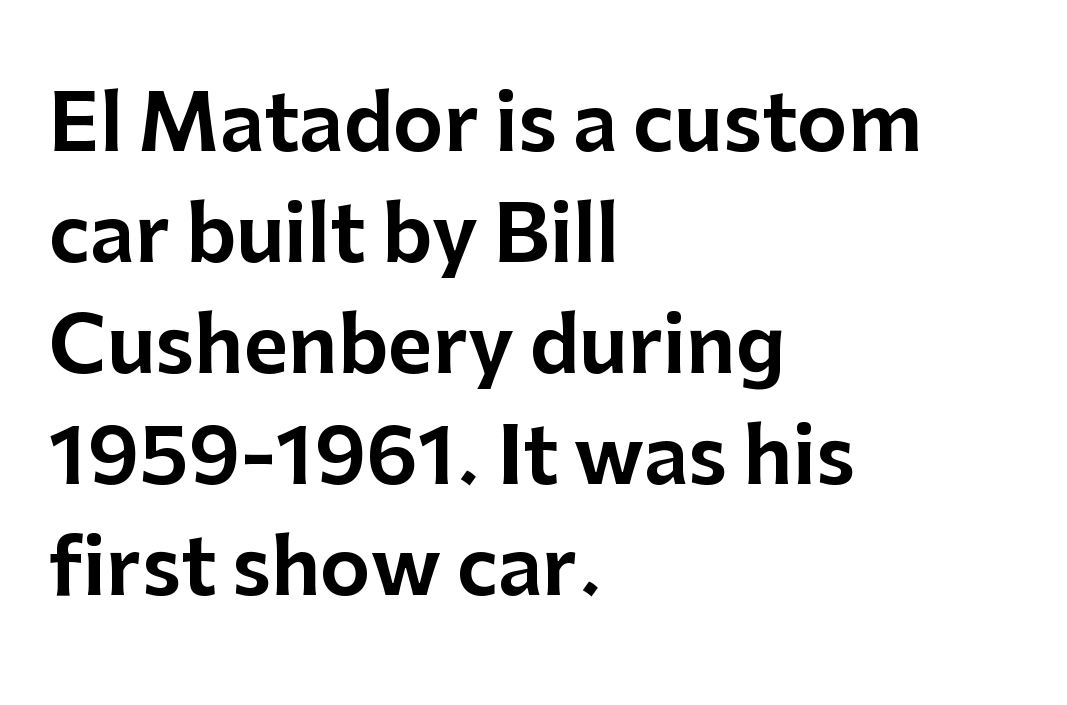
The image shows 77 px sans-serif type, upright; set left-aligned, normal line spacing (1.44x), normal letter spacing, not underlined; low stroke contrast and a medium x-height.
